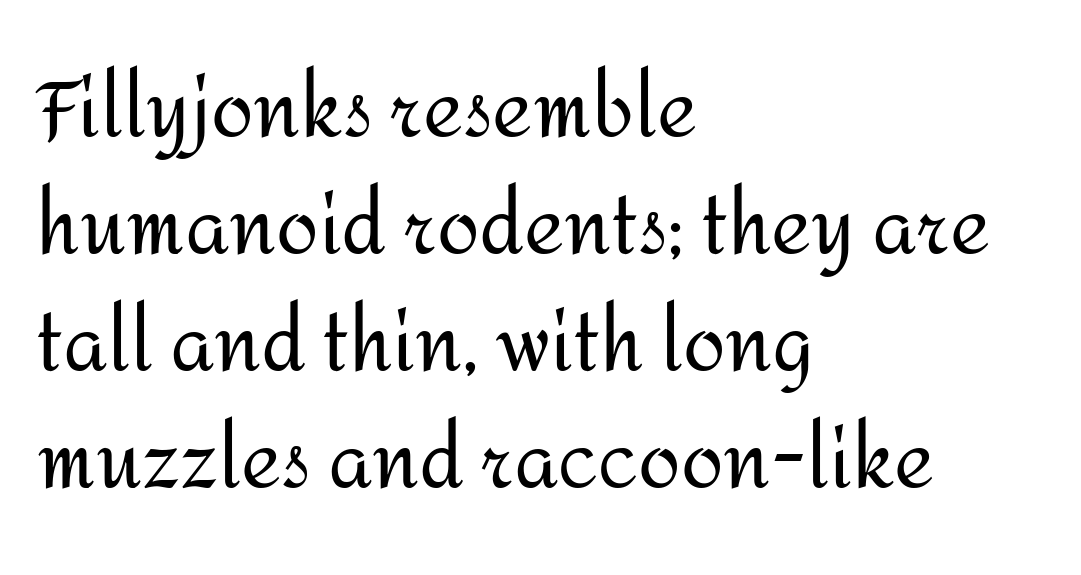
{"serif": "no", "italic": "no", "bold": "no", "weight": "regular", "width": "normal", "stroke_contrast": "medium", "x_height": "medium", "monospaced": "no", "underline": "no", "align": "left", "line_spacing": "normal", "line_spacing_ratio": 1.52, "letter_spacing": "normal", "letter_spacing_em": 0.0, "glyph_px": 77}
